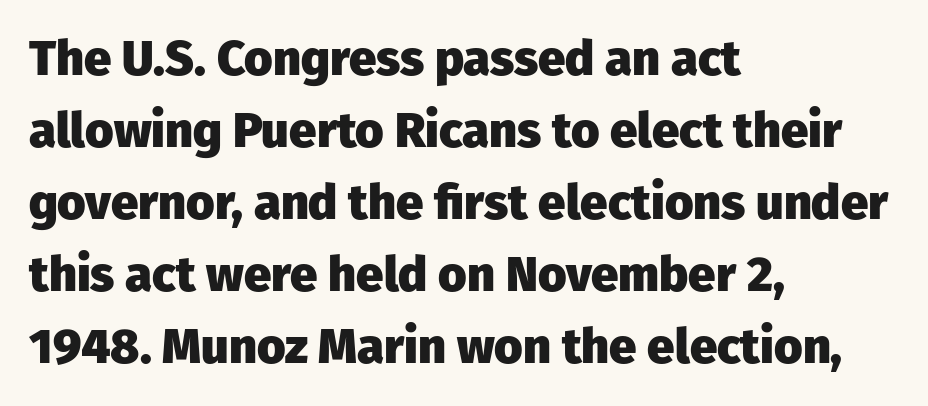
{"serif": "no", "italic": "no", "bold": "yes", "weight": "heavy", "width": "normal", "stroke_contrast": "low", "x_height": "medium", "monospaced": "no", "underline": "no", "align": "left", "line_spacing": "normal", "line_spacing_ratio": 1.47, "letter_spacing": "normal", "letter_spacing_em": 0.0, "glyph_px": 49}
